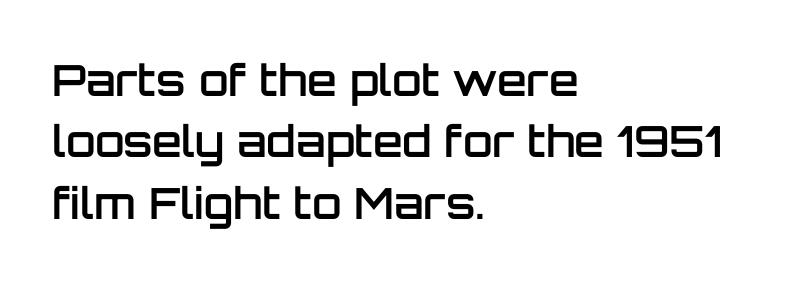
The image shows 43 px semibold sans-serif type, upright; set left-aligned, normal line spacing (1.43x), normal letter spacing, not underlined; low stroke contrast and a large x-height.
